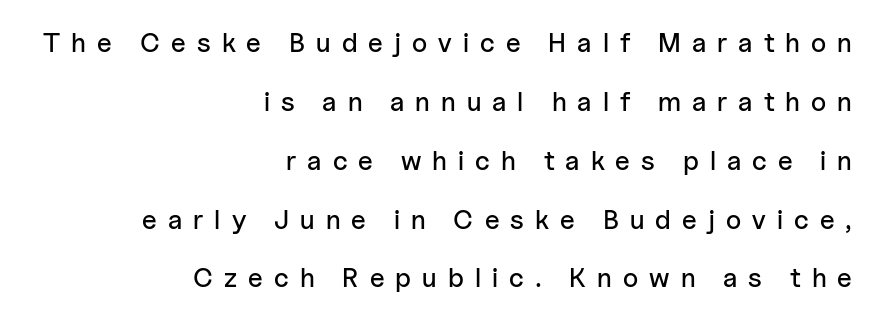
Q: Is the text italic (slanted)? A: No, it is upright.
Q: Is the text underlined? A: No.
Q: How is the paragraph aligned? A: Right-aligned.
Q: Is the spacing between letters normal or unusually wide? A: Unusually wide.
Q: Is the spacing between lines tight, normal or loose? A: Loose.
